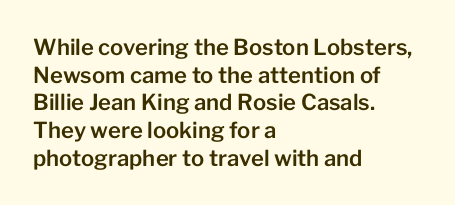
{"italic": "no", "underline": "no", "align": "left", "line_spacing": "normal", "line_spacing_ratio": 1.26, "letter_spacing": "normal", "letter_spacing_em": 0.0, "glyph_px": 22}
